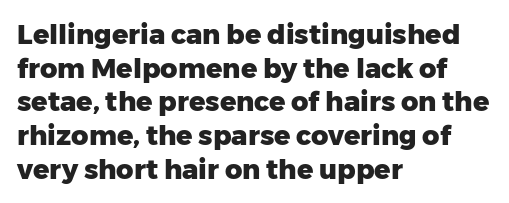
Its strokes are broad and dark, the hallmark of bold type. It's the straight-up-and-down kind of type. Regular leading. Caption: standard tracking, unaltered.
